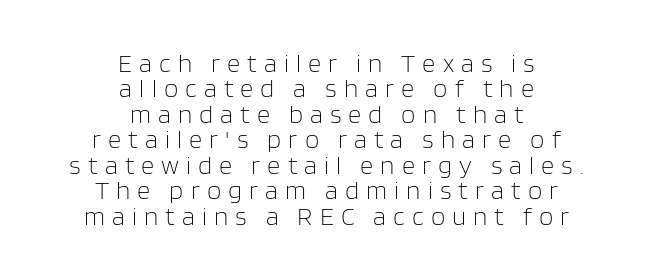
The image shows 26 px text type, upright; set centered, tight line spacing (0.98x), unusually wide letter spacing (+0.27 em), not underlined.
